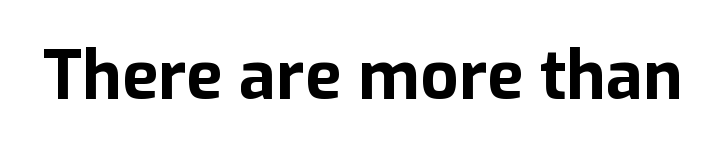
The image shows 67 px bold sans-serif type, upright; set normal letter spacing, not underlined; low stroke contrast and a medium x-height.
